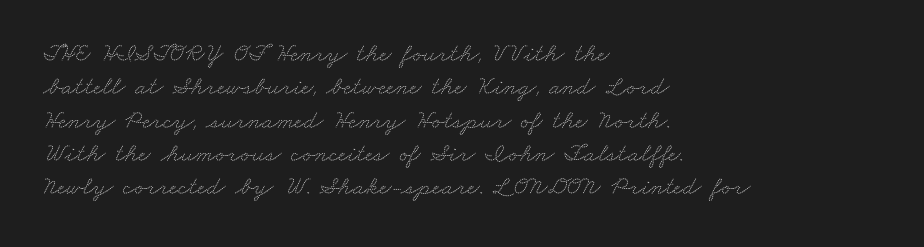
{"underline": "no", "align": "left", "line_spacing": "normal", "line_spacing_ratio": 1.28, "letter_spacing": "normal", "letter_spacing_em": 0.0, "glyph_px": 26}
